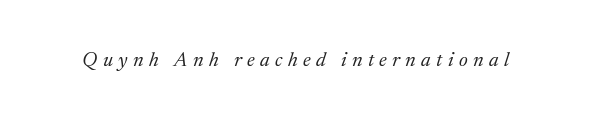
Q: Is the text bold? A: No.
Q: Is the text italic (slanted)? A: Yes, it leans right by about 17 degrees.
Q: Is the text underlined? A: No.
Q: Is the spacing between letters normal or unusually wide? A: Unusually wide.
